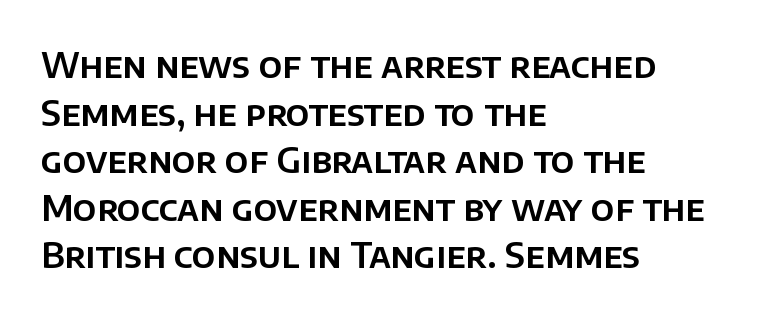
The image shows 35 px sans-serif type, upright; set left-aligned, normal line spacing (1.36x), normal letter spacing, not underlined; low stroke contrast and a large x-height.
